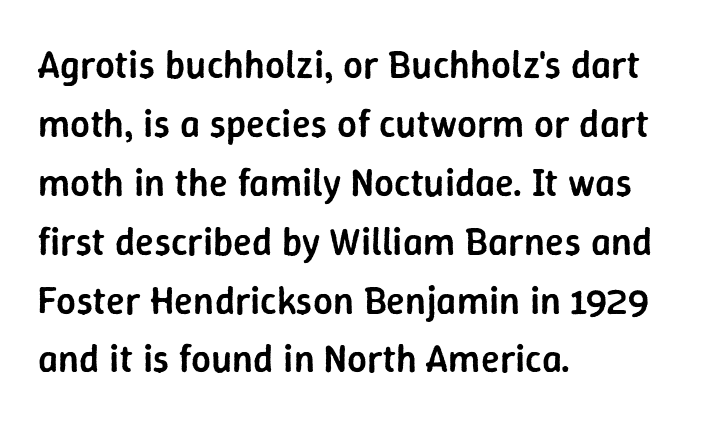
{"serif": "no", "italic": "no", "bold": "semi", "weight": "semibold", "width": "normal", "stroke_contrast": "low", "x_height": "medium", "monospaced": "no", "underline": "no", "align": "left", "line_spacing": "normal", "line_spacing_ratio": 1.51, "letter_spacing": "normal", "letter_spacing_em": 0.0, "glyph_px": 39}
